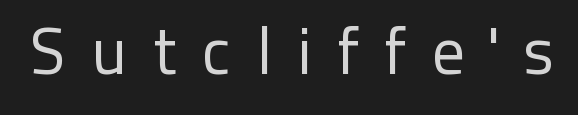
The image shows 66 px regular-weight sans-serif type, upright; set unusually wide letter spacing (+0.38 em), not underlined; low stroke contrast and a medium x-height.
